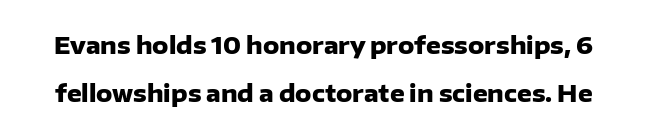
{"italic": "no", "bold": "yes", "underline": "no", "line_spacing": "loose", "line_spacing_ratio": 2.07, "letter_spacing": "normal", "letter_spacing_em": 0.0, "glyph_px": 23}
